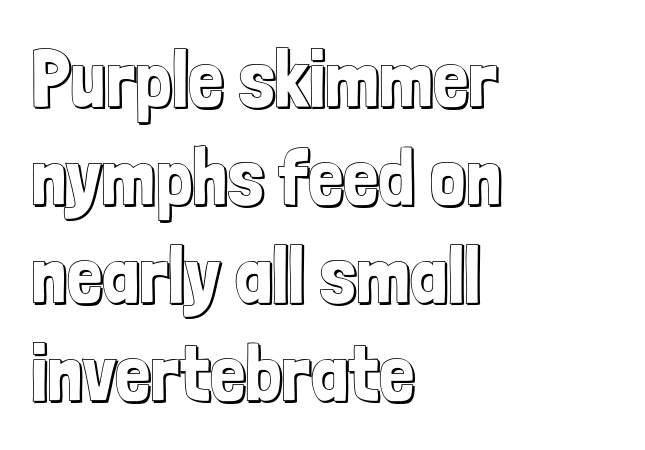
The image shows 79 px condensed type, upright; set left-aligned, line spacing 1.24x, normal letter spacing, not underlined; a medium x-height.
